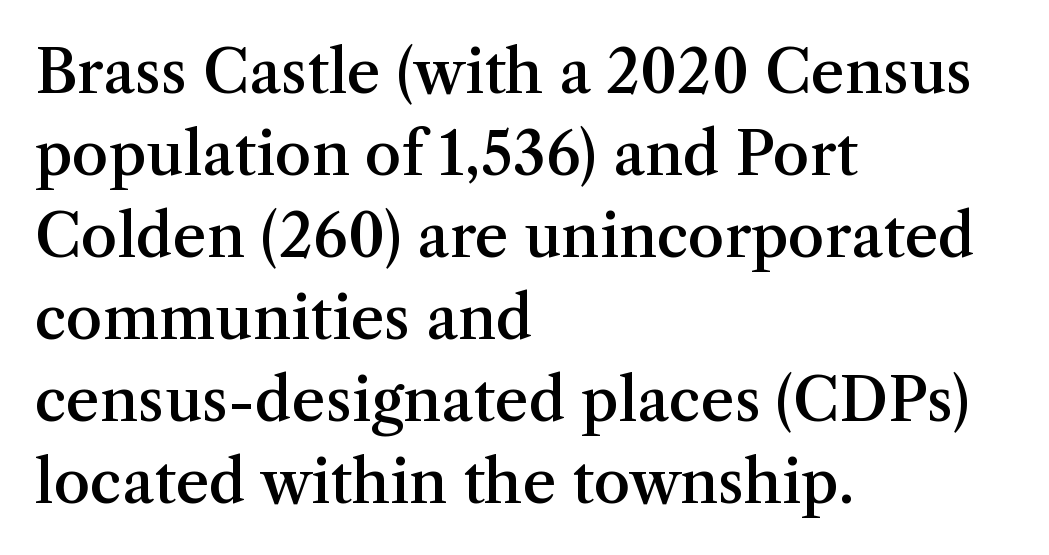
Q: Is the text bold? A: Semi-bold.
Q: Is the text italic (slanted)? A: No, it is upright.
Q: Is the typeface a serif or a sans-serif typeface? A: Serif.
Q: Is the text underlined? A: No.
Q: How is the paragraph aligned? A: Left-aligned.
Q: Is the spacing between letters normal or unusually wide? A: Normal.
Q: Is the spacing between lines tight, normal or loose? A: Normal.
Q: Width (condensed, normal, or wide)? A: Normal.
Q: Stroke contrast? A: Medium.
Q: x-height? A: Medium.
Q: Monospaced? A: No.
